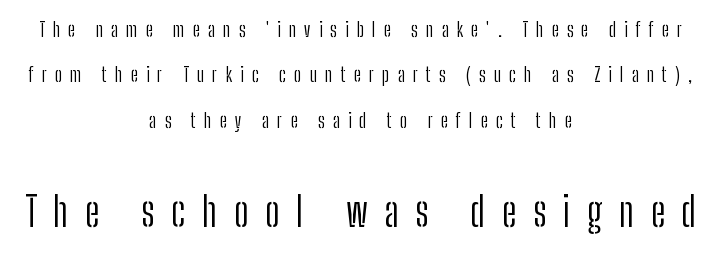
The image shows 41 px light, condensed sans-serif type, upright; set centered, loose line spacing (2.27x), unusually wide letter spacing (+0.41 em), not underlined; the second (bottom) block is 2.05x larger; low stroke contrast and a medium x-height.
